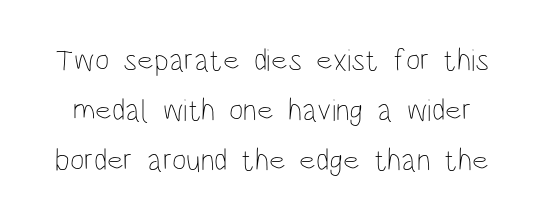
Q: Is the text bold? A: No.
Q: Is the text italic (slanted)? A: No, it is upright.
Q: Is the text underlined? A: No.
Q: Is the spacing between letters normal or unusually wide? A: Normal.
Q: Is the spacing between lines tight, normal or loose? A: Normal.
Q: Width (condensed, normal, or wide)? A: Condensed.
Q: Stroke contrast? A: Low.
Q: x-height? A: Large.
Q: Monospaced? A: No.
